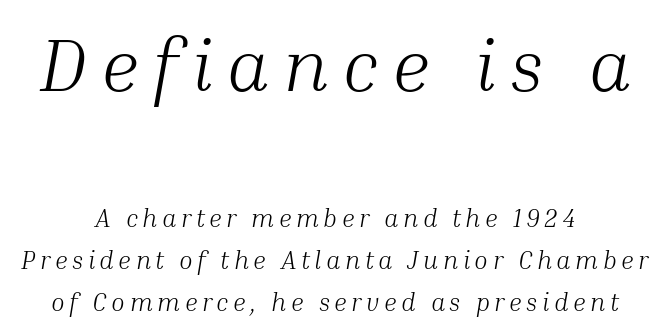
The image shows 75 px light serif type, italic (leaning right); set centered, normal line spacing (1.67x), not underlined; the first (top) block is 3.0x larger; medium stroke contrast and a medium x-height.
